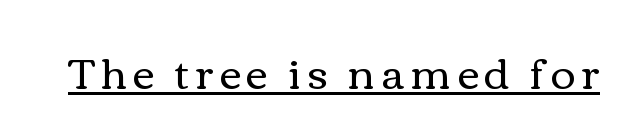
Q: Is the text bold? A: No.
Q: Is the text italic (slanted)? A: No, it is upright.
Q: Is the text underlined? A: Yes.
Q: Width (condensed, normal, or wide)? A: Wide.
Q: Stroke contrast? A: Medium.
Q: x-height? A: Medium.
Q: Monospaced? A: No.
